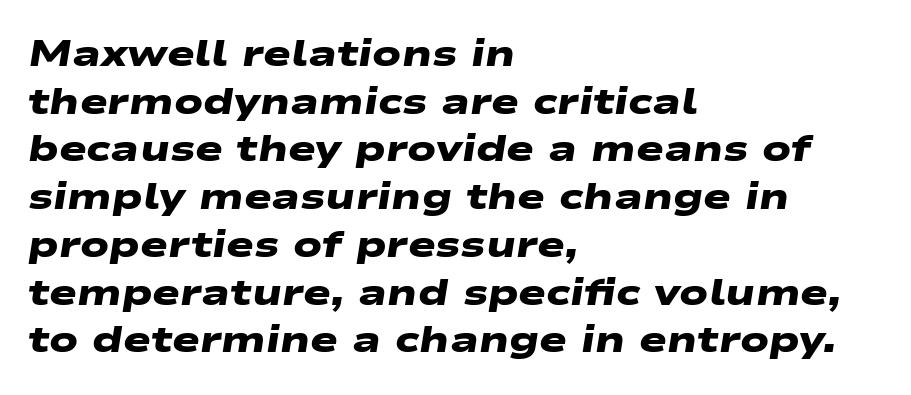
Q: Is the text bold? A: Yes.
Q: Is the typeface a serif or a sans-serif typeface? A: Sans-serif.
Q: Is the text underlined? A: No.
Q: How is the paragraph aligned? A: Left-aligned.
Q: Is the spacing between letters normal or unusually wide? A: Normal.
Q: Is the spacing between lines tight, normal or loose? A: Normal.
Q: Width (condensed, normal, or wide)? A: Wide.
Q: Stroke contrast? A: Low.
Q: x-height? A: Medium.
Q: Monospaced? A: No.
